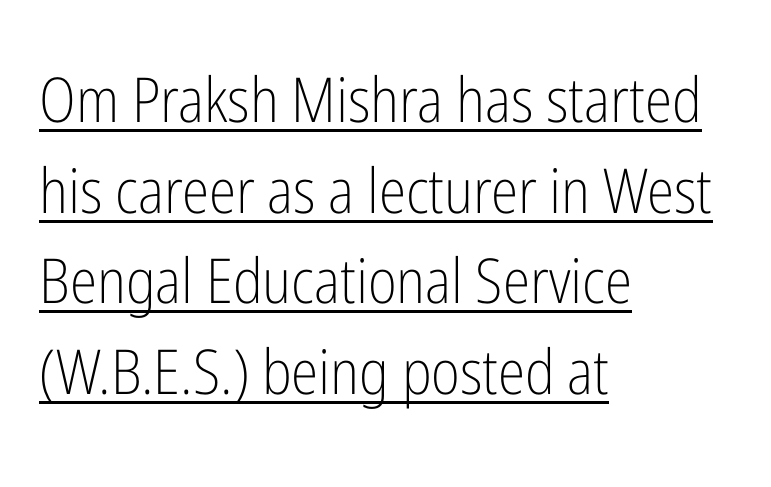
{"serif": "no", "italic": "no", "bold": "no", "weight": "light", "width": "condensed", "stroke_contrast": "low", "x_height": "medium", "monospaced": "no", "underline": "yes", "align": "left", "line_spacing": "normal", "line_spacing_ratio": 1.46, "letter_spacing": "normal", "letter_spacing_em": 0.0, "glyph_px": 62}
